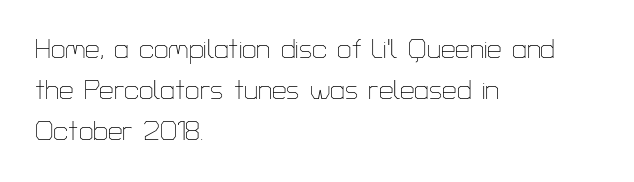
The gap between lines stays unmarked. No extra tracking has been applied to these lines. Does the leading feel generous? No, just average. Short and long lines alike share a common starting point at left.
